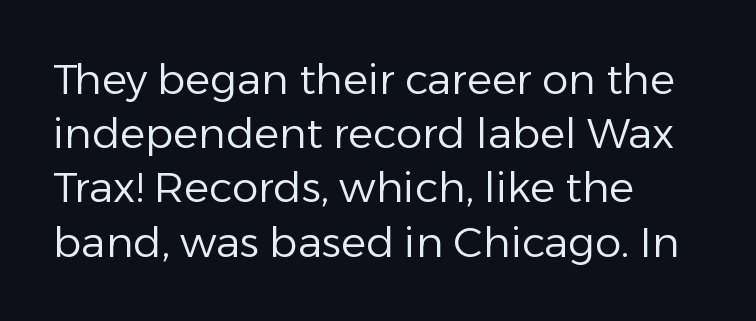
Q: Is the text bold? A: No.
Q: Is the text italic (slanted)? A: No, it is upright.
Q: Is the typeface a serif or a sans-serif typeface? A: Sans-serif.
Q: Is the text underlined? A: No.
Q: How is the paragraph aligned? A: Left-aligned.
Q: Is the spacing between letters normal or unusually wide? A: Normal.
Q: Is the spacing between lines tight, normal or loose? A: Normal.
Q: Width (condensed, normal, or wide)? A: Normal.
Q: Stroke contrast? A: Low.
Q: x-height? A: Medium.
Q: Monospaced? A: No.
